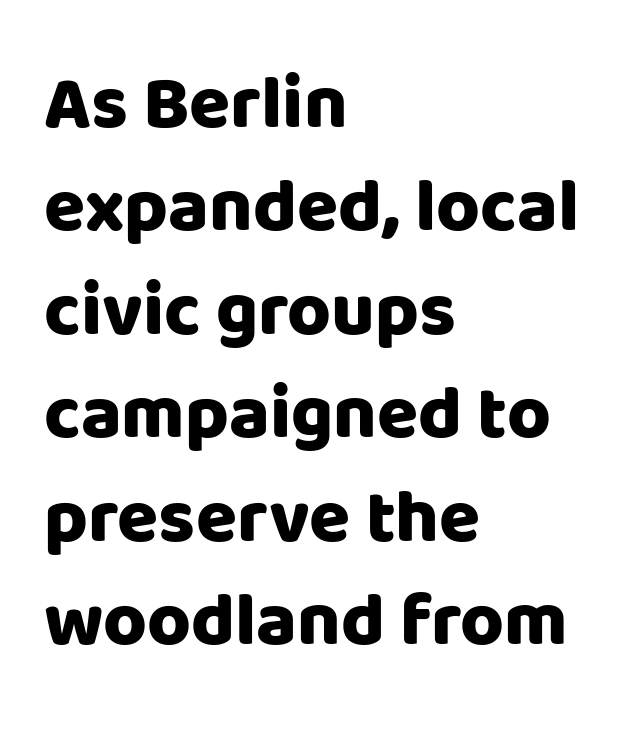
The image shows 75 px heavy sans-serif type, upright; set left-aligned, normal line spacing (1.38x), normal letter spacing, not underlined; low stroke contrast and a large x-height.
